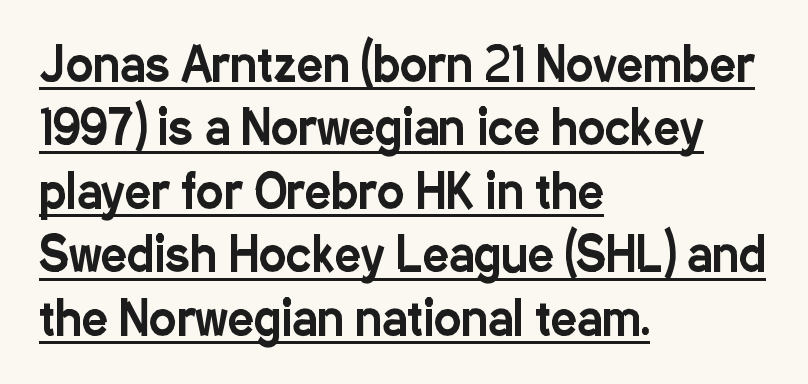
{"serif": "no", "italic": "no", "width": "condensed", "stroke_contrast": "low", "x_height": "medium", "monospaced": "no", "underline": "yes", "align": "left", "line_spacing": "normal", "line_spacing_ratio": 1.38, "letter_spacing": "normal", "letter_spacing_em": 0.0, "glyph_px": 46}
